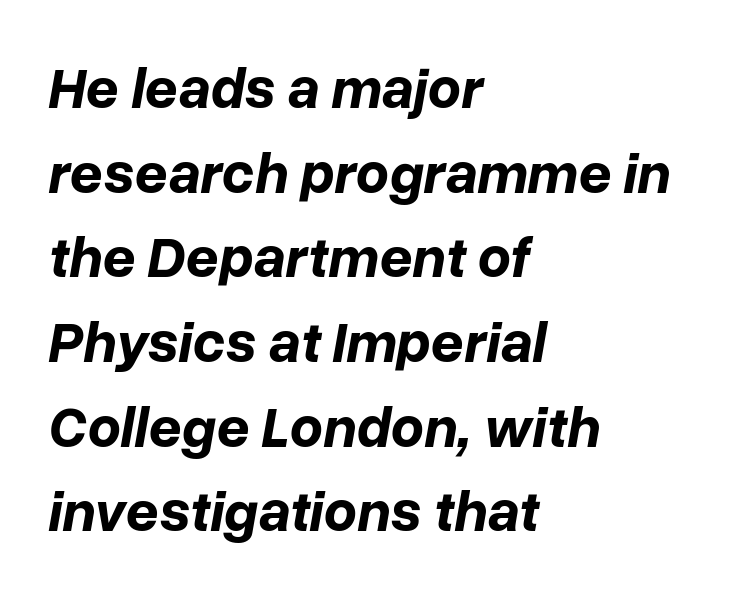
The image shows 58 px bold type, italic (leaning right); set left-aligned, normal line spacing (1.46x), normal letter spacing, not underlined; low stroke contrast and a medium x-height.
